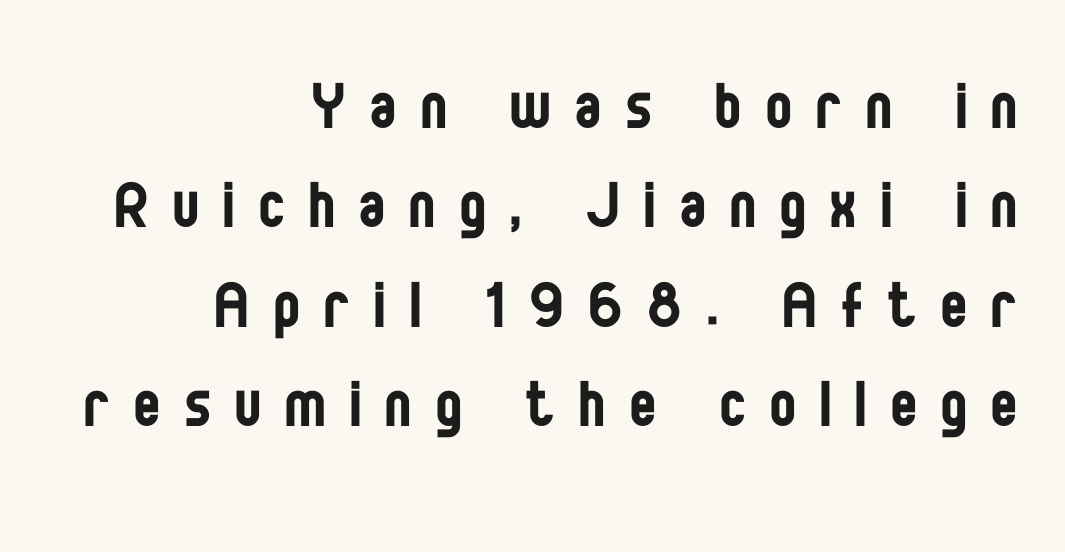
{"serif": "no", "italic": "no", "bold": "no", "weight": "regular", "width": "condensed", "stroke_contrast": "low", "x_height": "large", "monospaced": "no", "underline": "no", "align": "right", "line_spacing": "normal", "line_spacing_ratio": 1.29, "letter_spacing": "wide", "letter_spacing_em": 0.32, "glyph_px": 77}
